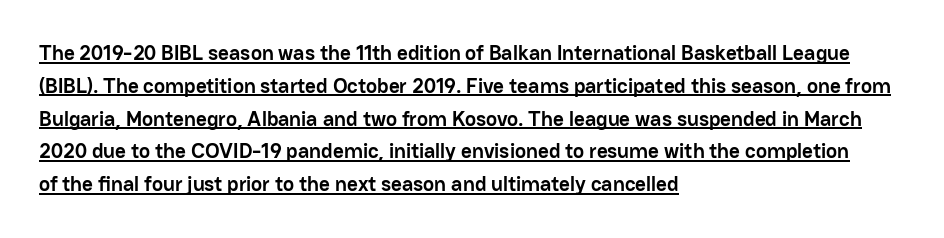
Q: Is the text bold? A: Yes.
Q: Is the text italic (slanted)? A: No, it is upright.
Q: Is the text underlined? A: Yes.
Q: How is the paragraph aligned? A: Left-aligned.
Q: Is the spacing between letters normal or unusually wide? A: Normal.
Q: Is the spacing between lines tight, normal or loose? A: Normal.
